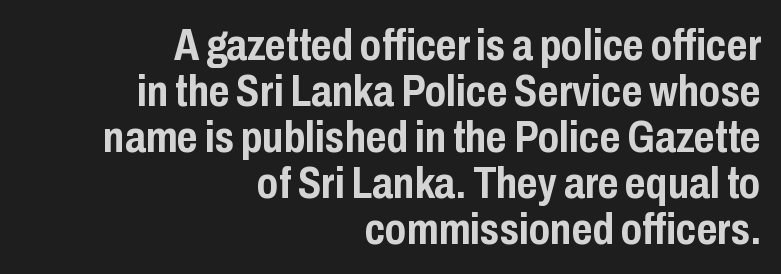
Q: Is the text bold? A: Yes.
Q: Is the text italic (slanted)? A: No, it is upright.
Q: Is the typeface a serif or a sans-serif typeface? A: Sans-serif.
Q: Is the text underlined? A: No.
Q: How is the paragraph aligned? A: Right-aligned.
Q: Is the spacing between letters normal or unusually wide? A: Normal.
Q: Is the spacing between lines tight, normal or loose? A: Tight.
Q: Width (condensed, normal, or wide)? A: Condensed.
Q: Stroke contrast? A: Low.
Q: x-height? A: Medium.
Q: Monospaced? A: No.
